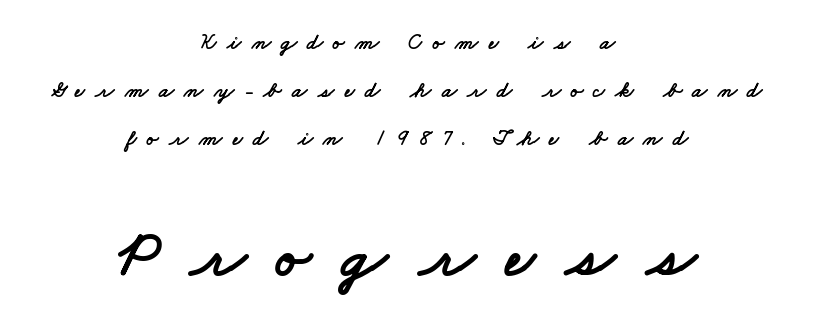
The compositor balanced each line on the midline. The space directly below the letters is spotless. This layout puts the modest block above and the oversized block below. Each letter keeps its own natural width here, so spacing adapts to shape. Type style note: lacks serifs.
